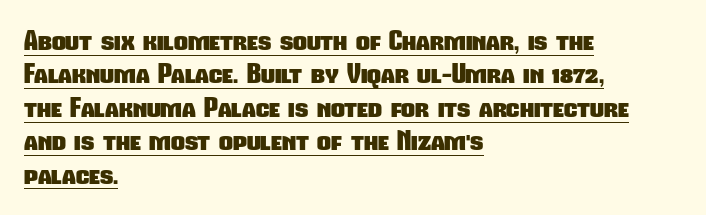
Which margin do the lines hug? The left one — the right edge is uneven. Is the type bold? Yes — the strokes are clearly thick and heavy. The letterforms sit shoulder to shoulder at normal distance. Decoration check: the copy is underlined.
